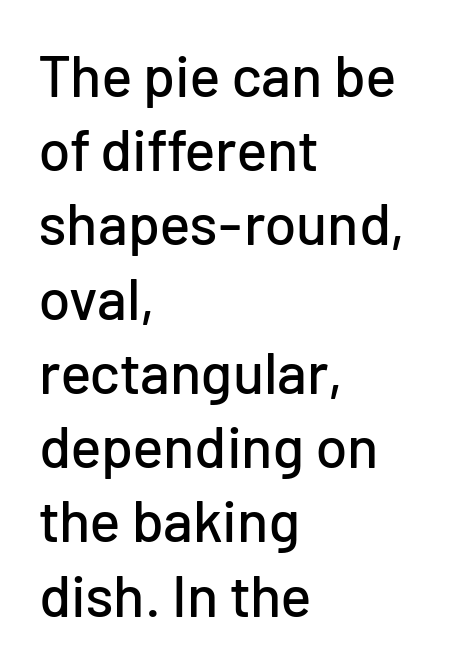
Q: Is the text italic (slanted)? A: No, it is upright.
Q: Is the typeface a serif or a sans-serif typeface? A: Sans-serif.
Q: Is the text underlined? A: No.
Q: How is the paragraph aligned? A: Left-aligned.
Q: Is the spacing between letters normal or unusually wide? A: Normal.
Q: Is the spacing between lines tight, normal or loose? A: Normal.
Q: Width (condensed, normal, or wide)? A: Normal.
Q: Stroke contrast? A: Low.
Q: x-height? A: Medium.
Q: Monospaced? A: No.
